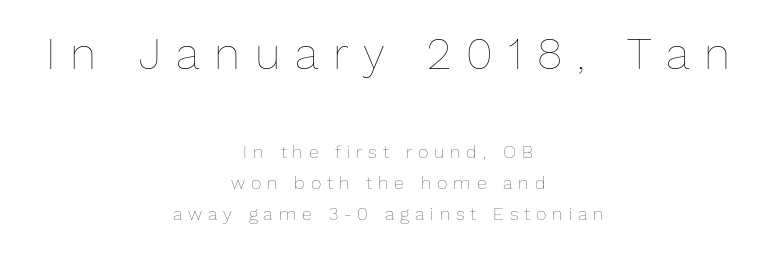
Notice how the passage keeps no hard edge, just a central spine. Which chunk is bigger? The first one — the top block dwarfs the bottom. The letters stand straight up with perfectly vertical stems. The letters advance in unequal steps, a hallmark of proportional type. Weight: regular or lighter. Anything drawn beneath the words? Only blank space.
